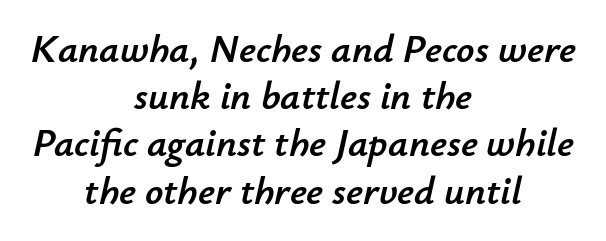
The passage shown is not underscored anywhere. A typesetter would call this zero additional tracking. Layout note: lines centered. Note the varied advance widths — an 'i' is clearly narrower than an 'm'. Rendered with sloped, italic letterforms.
